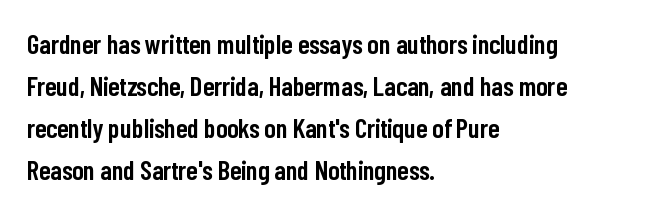
The image shows 27 px text type, upright; set left-aligned, normal line spacing (1.55x), normal letter spacing, not underlined.
